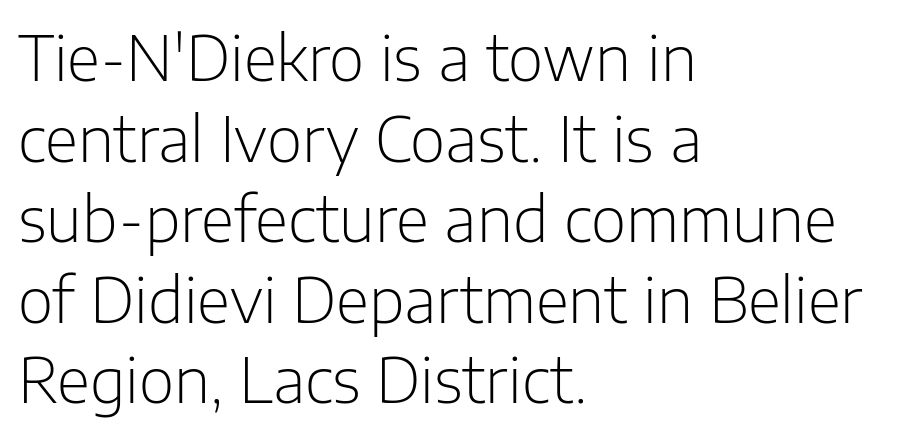
Does the type have serifs? No, each stem ends abruptly. Clear beneath every line of the passage. Does the leading feel generous? No, just average. Compared with a typical body face, this is equally light or lighter still. This is the regular roman posture of the typeface.
